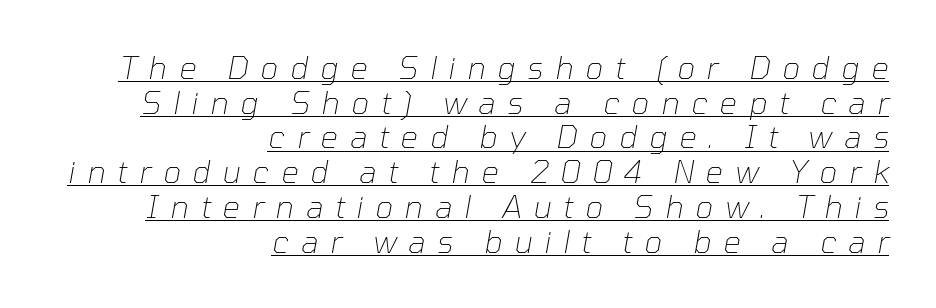
{"italic": "yes", "lean": "right", "slant_degrees": 10, "bold": "no", "weight": "thin", "width": "normal", "stroke_contrast": "low", "x_height": "medium", "monospaced": "no", "underline": "yes", "align": "right", "line_spacing": "tight", "line_spacing_ratio": 1.12, "letter_spacing": "wide", "letter_spacing_em": 0.38, "glyph_px": 31}
